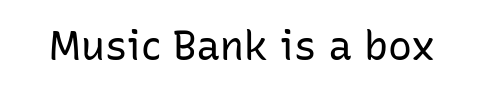
No italicization has been applied; the sample stays upright. The space directly below the letters is spotless. There is no visible air inserted between adjacent glyphs. Is this a heavy cut? Hardly; it is regular or lighter.
